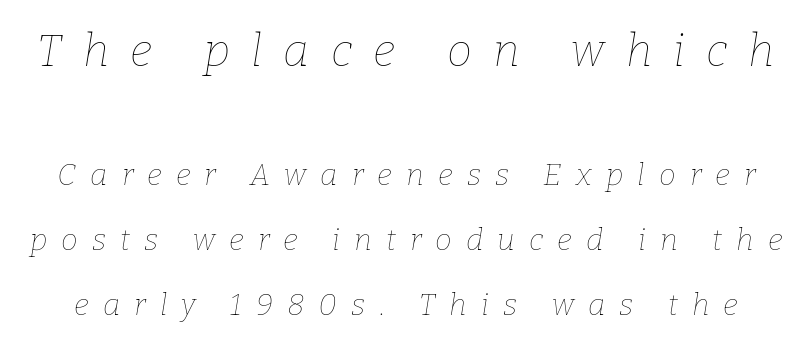
Large over small — that's the arrangement of the two blocks here. In terms of leading, this rendering errs on the spacious side. The typography opts for an oblique posture over an upright one. This rendering features lettering with no underline. Spacing verdict: proportional, widths tailored to each character.
